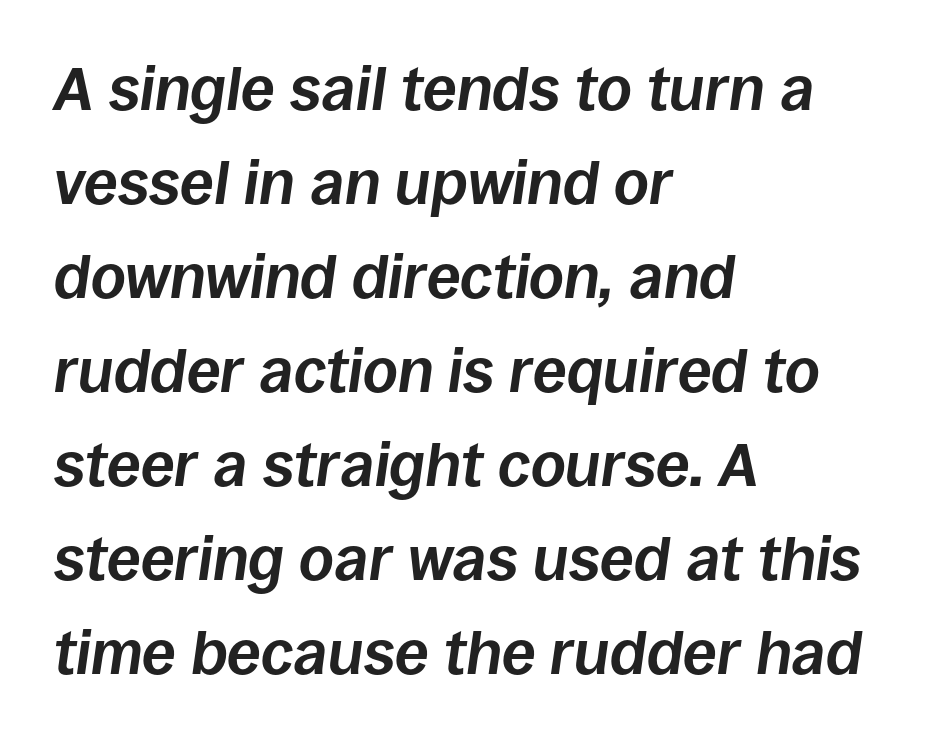
Q: Is the text bold? A: Yes.
Q: Is the text italic (slanted)? A: Yes, it leans right by about 8 degrees.
Q: Is the text underlined? A: No.
Q: How is the paragraph aligned? A: Left-aligned.
Q: Is the spacing between letters normal or unusually wide? A: Normal.
Q: Is the spacing between lines tight, normal or loose? A: Normal.
Q: Width (condensed, normal, or wide)? A: Normal.
Q: Stroke contrast? A: Low.
Q: x-height? A: Large.
Q: Monospaced? A: No.
